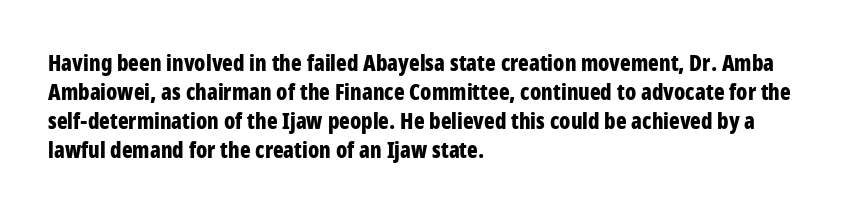
Q: Is the text bold? A: Yes.
Q: Is the text italic (slanted)? A: No, it is upright.
Q: Is the text underlined? A: No.
Q: How is the paragraph aligned? A: Left-aligned.
Q: Is the spacing between letters normal or unusually wide? A: Normal.
Q: Is the spacing between lines tight, normal or loose? A: Normal.
